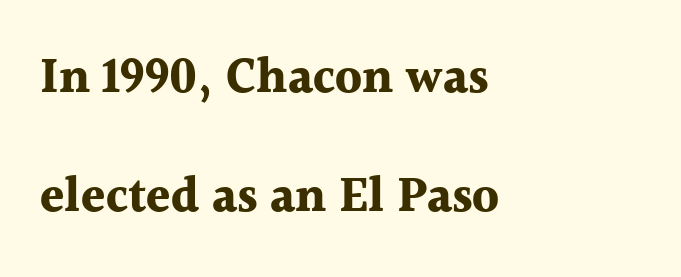
{"serif": "yes", "italic": "no", "bold": "yes", "weight": "bold", "width": "normal", "x_height": "medium", "monospaced": "no", "underline": "no", "align": "left", "line_spacing": "loose", "line_spacing_ratio": 2.42, "letter_spacing": "normal", "letter_spacing_em": 0.0, "glyph_px": 49}
